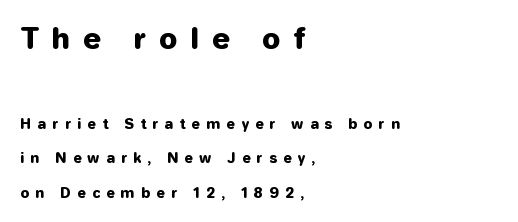
Q: Is the text bold? A: Yes.
Q: Is the text italic (slanted)? A: No, it is upright.
Q: Is the typeface a serif or a sans-serif typeface? A: Sans-serif.
Q: Is the text underlined? A: No.
Q: How is the paragraph aligned? A: Left-aligned.
Q: Is the spacing between letters normal or unusually wide? A: Unusually wide.
Q: Is the spacing between lines tight, normal or loose? A: Loose.
Q: Which block of text is set in a larger size, the first (top) or the second (bottom)? A: The first (top) one.
Q: Width (condensed, normal, or wide)? A: Normal.
Q: Stroke contrast? A: Low.
Q: x-height? A: Medium.
Q: Monospaced? A: No.
